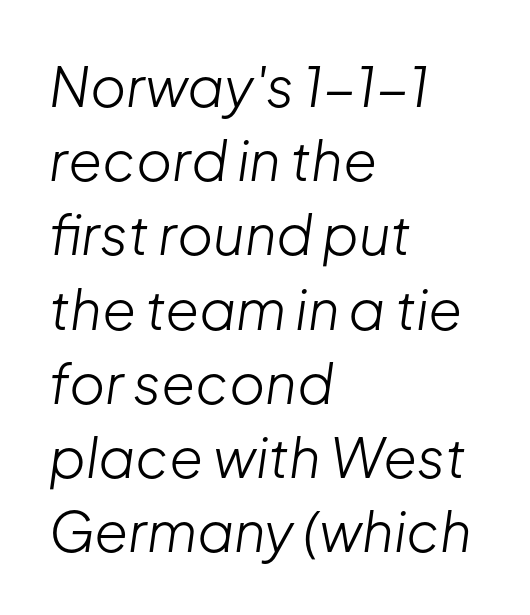
{"italic": "yes", "lean": "right", "slant_degrees": 8, "bold": "no", "weight": "light", "width": "normal", "stroke_contrast": "low", "x_height": "medium", "monospaced": "no", "underline": "no", "align": "left", "line_spacing": "normal", "line_spacing_ratio": 1.35, "letter_spacing": "normal", "letter_spacing_em": 0.0, "glyph_px": 55}
